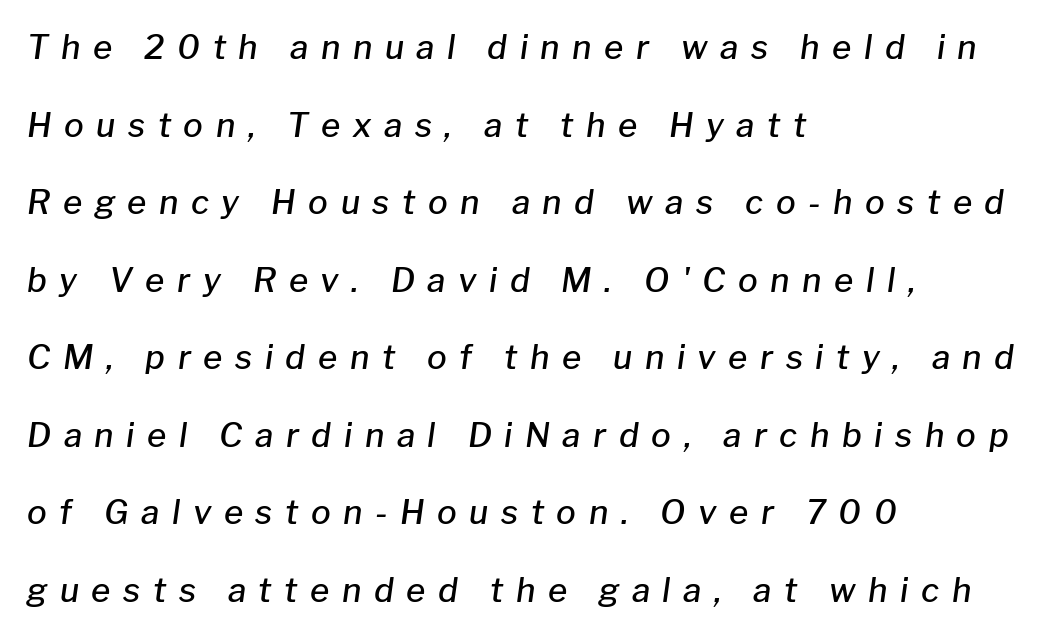
{"italic": "yes", "lean": "right", "slant_degrees": 8, "bold": "semi", "weight": "semibold", "width": "normal", "stroke_contrast": "low", "x_height": "medium", "monospaced": "no", "underline": "no", "align": "left", "line_spacing": "loose", "line_spacing_ratio": 2.35, "letter_spacing": "wide", "letter_spacing_em": 0.38, "glyph_px": 33}
